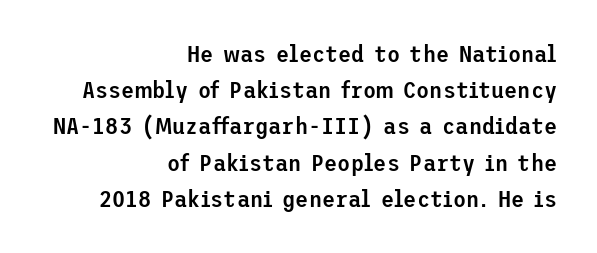
Q: Is the text bold? A: Semi-bold.
Q: Is the text italic (slanted)? A: No, it is upright.
Q: Is the text underlined? A: No.
Q: How is the paragraph aligned? A: Right-aligned.
Q: Is the spacing between letters normal or unusually wide? A: Normal.
Q: Is the spacing between lines tight, normal or loose? A: Normal.
